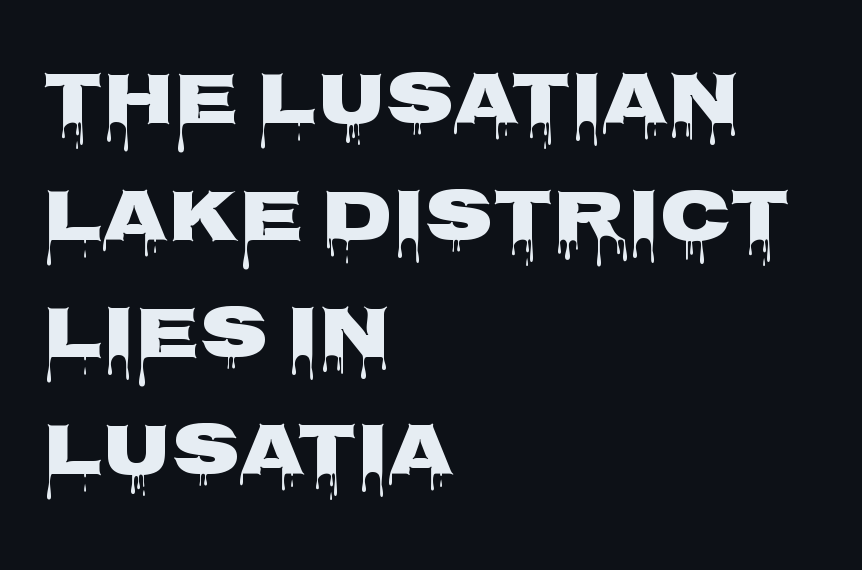
The image shows 74 px heavy, wide sans-serif type, upright; set left-aligned, normal line spacing (1.58x), normal letter spacing, not underlined; low stroke contrast and a large x-height.
